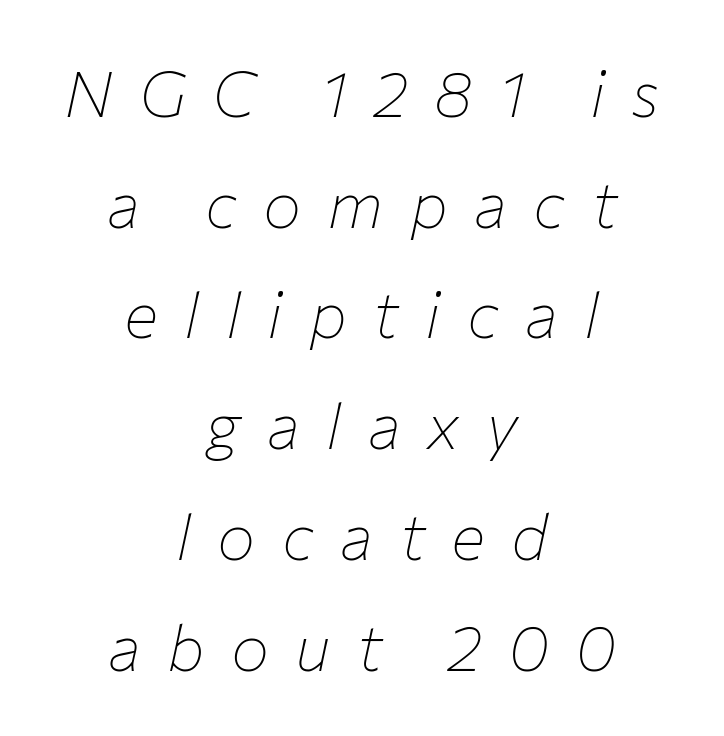
The image shows 64 px thin type, italic (leaning right); set centered, line spacing 1.73x, unusually wide letter spacing (+0.41 em), not underlined; low stroke contrast and a medium x-height.
